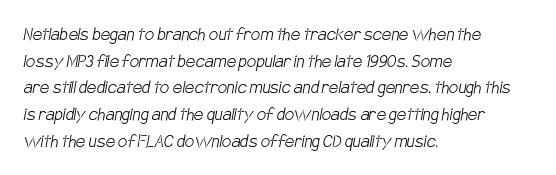
Q: Is the text bold? A: No.
Q: Is the text underlined? A: No.
Q: How is the paragraph aligned? A: Left-aligned.
Q: Is the spacing between letters normal or unusually wide? A: Normal.
Q: Is the spacing between lines tight, normal or loose? A: Normal.
